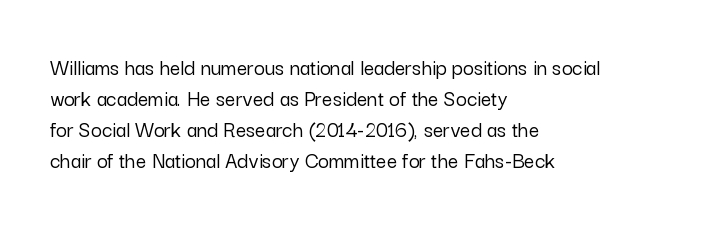
{"italic": "no", "underline": "no", "align": "left", "line_spacing": "normal", "line_spacing_ratio": 1.35, "letter_spacing": "normal", "letter_spacing_em": 0.0, "glyph_px": 23}
